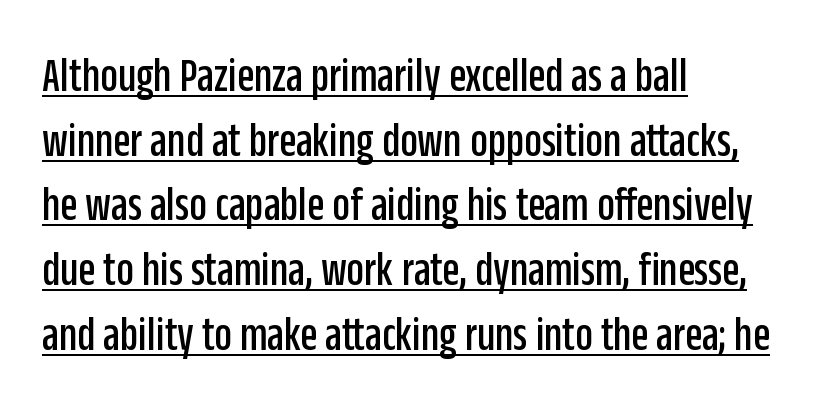
The image shows 49 px condensed sans-serif type, upright; set left-aligned, normal line spacing (1.32x), normal letter spacing, underlined; low stroke contrast and a large x-height.
